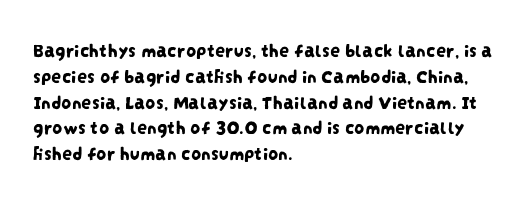
{"underline": "no", "align": "left", "line_spacing": "normal", "line_spacing_ratio": 1.29, "letter_spacing": "normal", "letter_spacing_em": 0.0, "glyph_px": 20}
